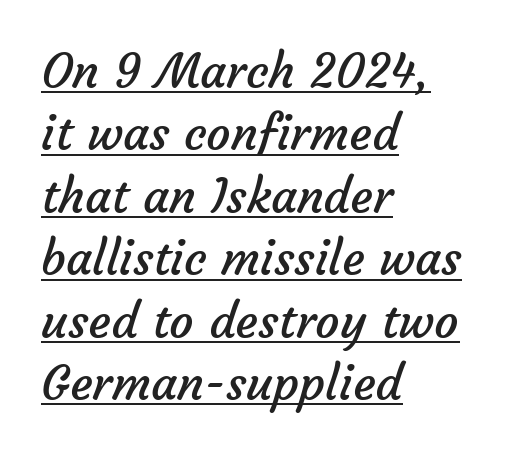
Q: Is the text bold? A: No.
Q: Is the typeface a serif or a sans-serif typeface? A: Sans-serif.
Q: Is the text underlined? A: Yes.
Q: How is the paragraph aligned? A: Left-aligned.
Q: Is the spacing between letters normal or unusually wide? A: Normal.
Q: Is the spacing between lines tight, normal or loose? A: Normal.
Q: Width (condensed, normal, or wide)? A: Normal.
Q: Stroke contrast? A: Low.
Q: x-height? A: Medium.
Q: Monospaced? A: No.
